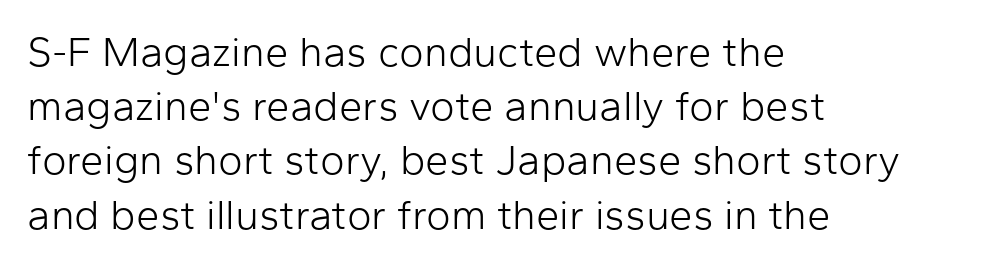
{"serif": "no", "italic": "no", "bold": "no", "weight": "light", "width": "normal", "stroke_contrast": "low", "x_height": "medium", "monospaced": "no", "underline": "no", "align": "left", "line_spacing": "normal", "line_spacing_ratio": 1.29, "letter_spacing": "normal", "letter_spacing_em": 0.0, "glyph_px": 42}
